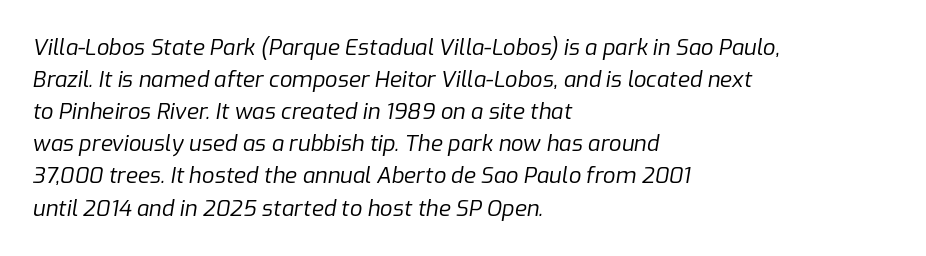
Q: Is the text bold? A: No.
Q: Is the text italic (slanted)? A: Yes, it leans right by about 9 degrees.
Q: Is the text underlined? A: No.
Q: How is the paragraph aligned? A: Left-aligned.
Q: Is the spacing between letters normal or unusually wide? A: Normal.
Q: Is the spacing between lines tight, normal or loose? A: Normal.
